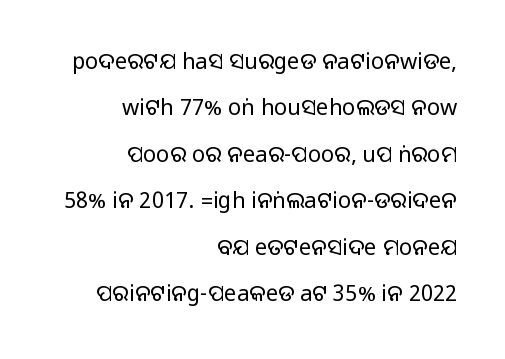
Ordinary non-slanted type is in use. The passage is arranged like a letterhead date or caption credit — flush right. Check the space under the baseline: it is left empty. Compared with typical body copy, the letter spacing here is the same.
